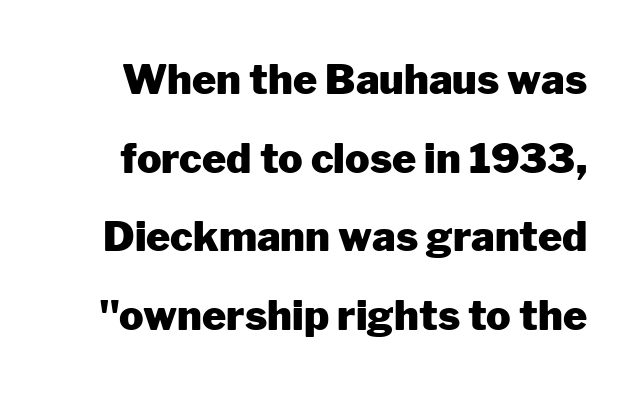
The face used here is proportionally spaced, like ordinary book or web type. Vertical spacing — loose. Strong, thick strokes mark this as bold type. The specimen omits any rule beneath the text block's lines. What kind of face is this? One without serifs — a sans.
